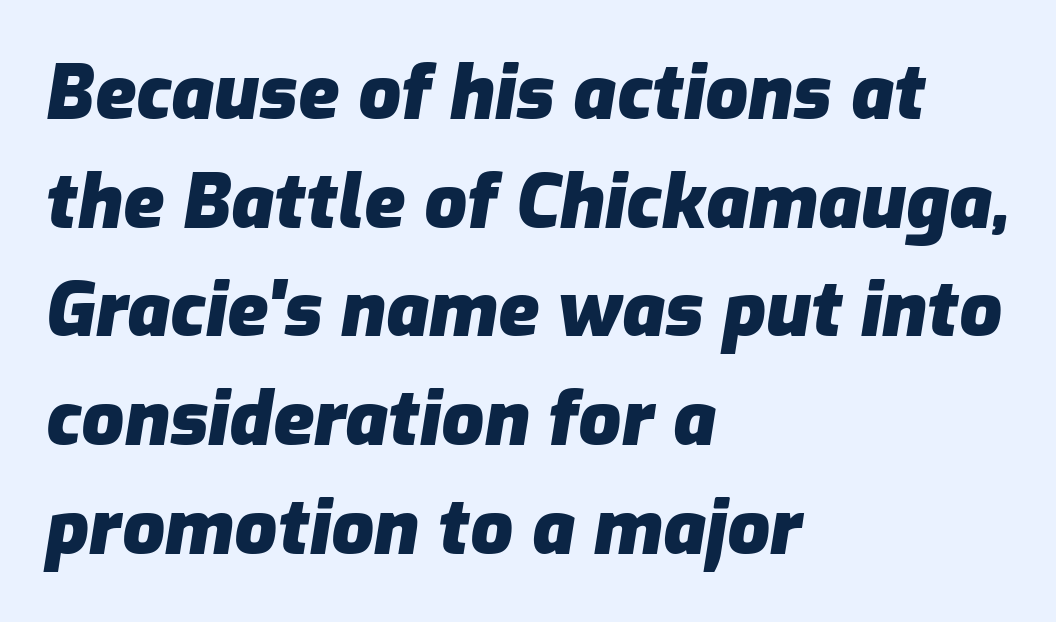
The image shows 75 px heavy type, italic (leaning right); set left-aligned, normal line spacing (1.45x), normal letter spacing, not underlined; low stroke contrast and a medium x-height.
